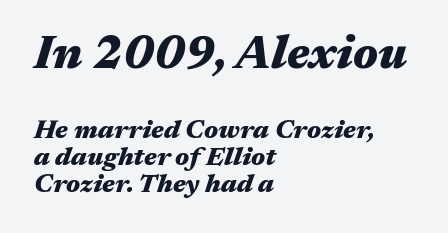
The image shows 46 px heavy, wide type, italic (leaning right); set left-aligned, tight line spacing (1.03x), normal letter spacing, not underlined; the first (top) block is 1.77x larger; medium stroke contrast and a medium x-height.
